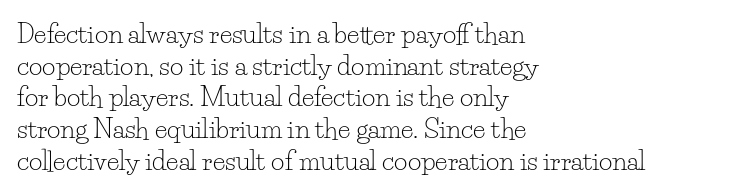
Nope, not italic — everything's standing straight. The font is comparable to plain body text, perhaps lighter. Inter-character spacing is left at the font's built-in metrics. The zone under the glyphs is completely vacant. These lines are set flush left with a ragged right edge.
